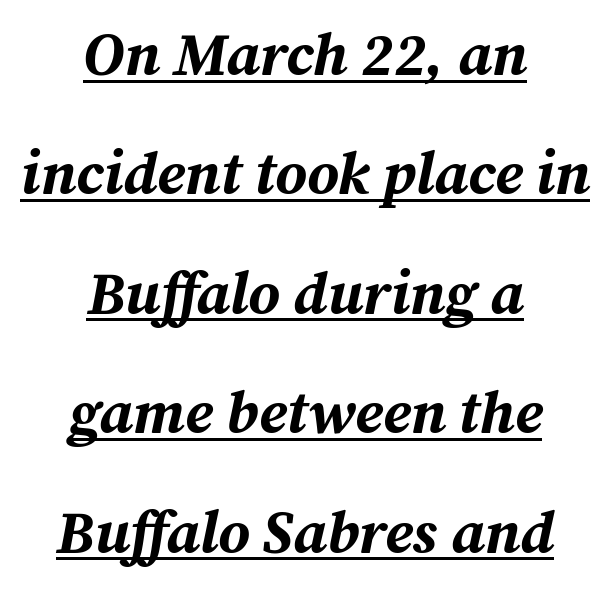
The image shows 60 px bold type, italic (leaning right); set centered, loose line spacing (1.99x), normal letter spacing, underlined; medium stroke contrast and a medium x-height.
